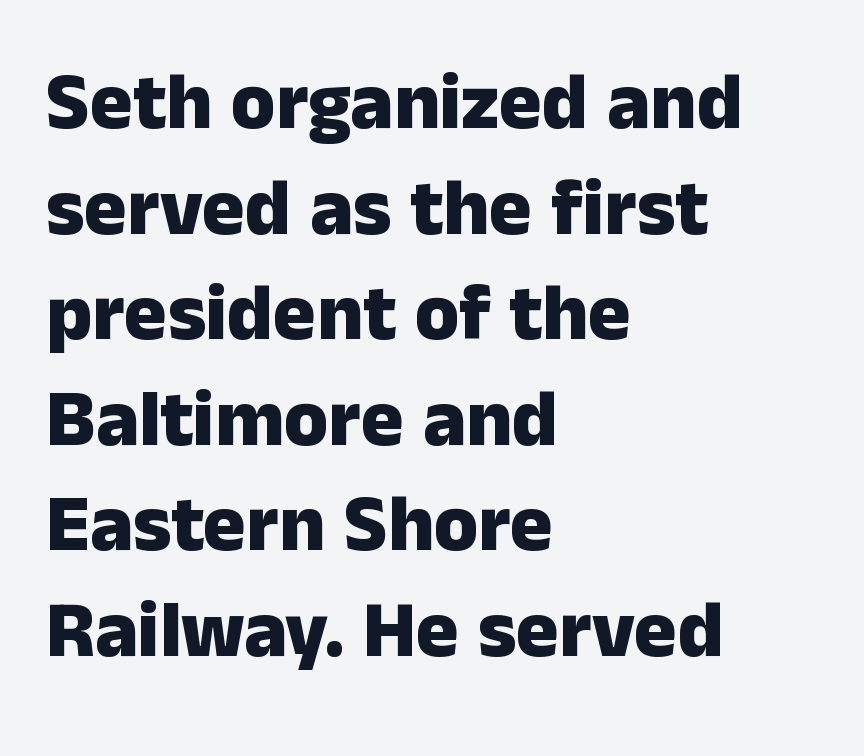
Q: Is the text bold? A: Yes.
Q: Is the text italic (slanted)? A: No, it is upright.
Q: Is the typeface a serif or a sans-serif typeface? A: Sans-serif.
Q: Is the text underlined? A: No.
Q: How is the paragraph aligned? A: Left-aligned.
Q: Is the spacing between letters normal or unusually wide? A: Normal.
Q: Is the spacing between lines tight, normal or loose? A: Normal.
Q: Width (condensed, normal, or wide)? A: Normal.
Q: Stroke contrast? A: Low.
Q: x-height? A: Medium.
Q: Monospaced? A: No.
